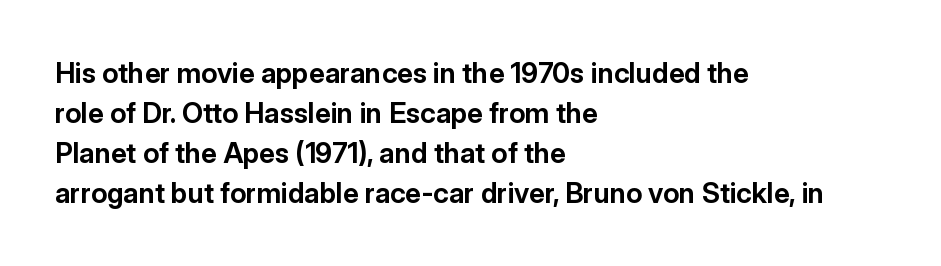
The space beneath each line is pristine and unruled. Layout note: lines flush left. How would I describe the line gaps? Plain and ordinary. The letters advance in unequal steps, a hallmark of proportional type. Is the type bold? Yes — the strokes are clearly thick and heavy.
